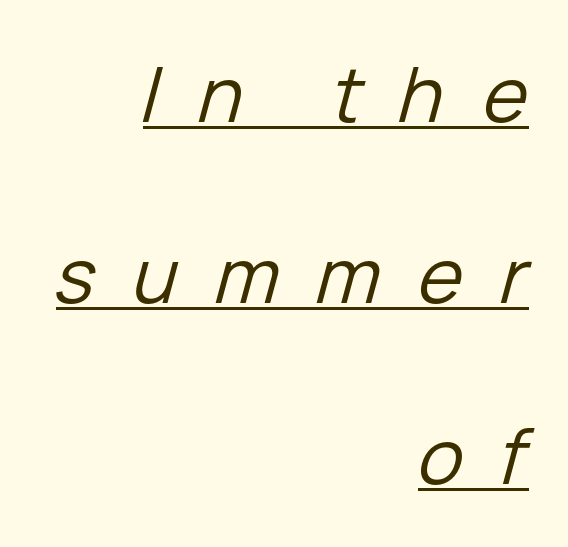
The image shows 76 px regular-weight type, italic (leaning right); set right-aligned, loose line spacing (2.38x), unusually wide letter spacing (+0.49 em), underlined; low stroke contrast and a medium x-height.
